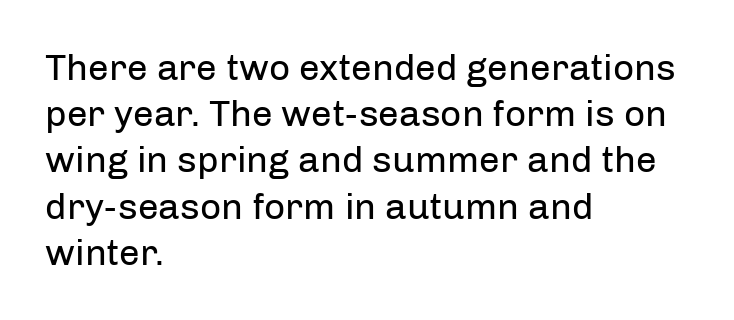
Q: Is the text bold? A: No.
Q: Is the text italic (slanted)? A: No, it is upright.
Q: Is the typeface a serif or a sans-serif typeface? A: Sans-serif.
Q: Is the text underlined? A: No.
Q: How is the paragraph aligned? A: Left-aligned.
Q: Is the spacing between letters normal or unusually wide? A: Normal.
Q: Is the spacing between lines tight, normal or loose? A: Normal.
Q: Width (condensed, normal, or wide)? A: Normal.
Q: Stroke contrast? A: Low.
Q: x-height? A: Medium.
Q: Monospaced? A: No.
